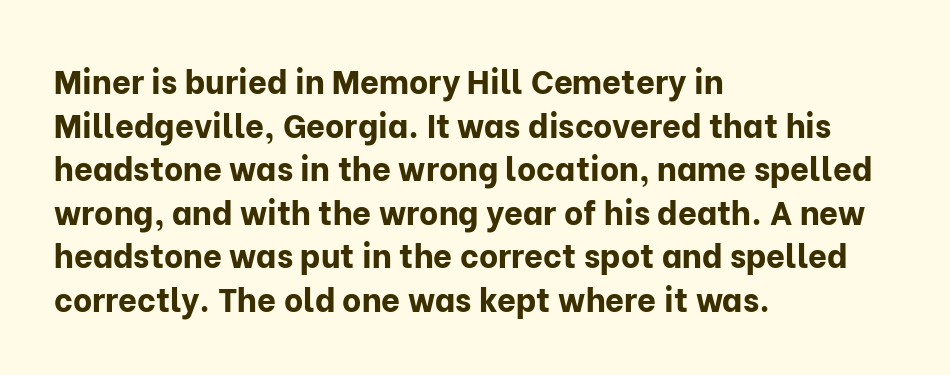
{"serif": "no", "italic": "no", "bold": "yes", "weight": "bold", "width": "normal", "stroke_contrast": "low", "x_height": "medium", "monospaced": "no", "underline": "no", "align": "left", "line_spacing": "normal", "line_spacing_ratio": 1.32, "letter_spacing": "normal", "letter_spacing_em": 0.0, "glyph_px": 33}
